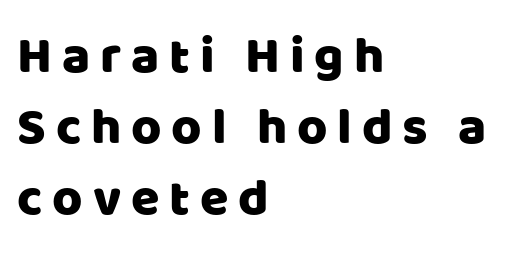
{"serif": "no", "italic": "no", "width": "normal", "stroke_contrast": "low", "x_height": "large", "monospaced": "no", "underline": "no", "align": "left", "line_spacing": "normal", "line_spacing_ratio": 1.37, "glyph_px": 52}
